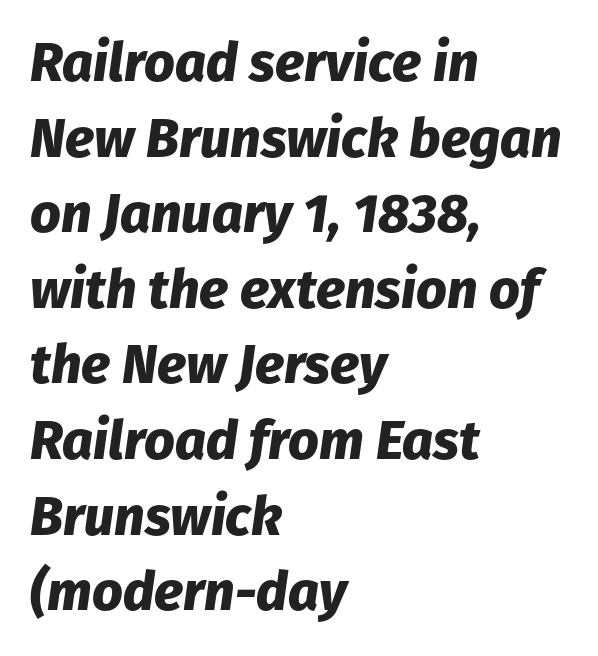
The image shows 54 px heavy type, italic (leaning right); set left-aligned, normal line spacing (1.4x), normal letter spacing, not underlined; low stroke contrast and a medium x-height.
